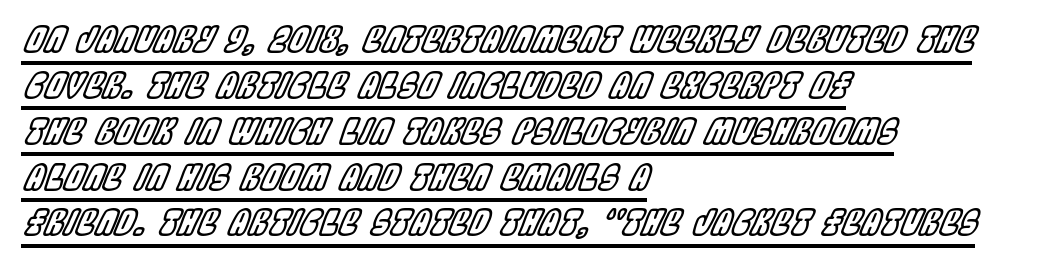
{"italic": "yes", "lean": "right", "slant_degrees": 22, "width": "condensed", "x_height": "large", "monospaced": "no", "underline": "yes", "align": "left", "line_spacing": "normal", "line_spacing_ratio": 1.31, "letter_spacing": "normal", "letter_spacing_em": 0.0, "glyph_px": 35}
